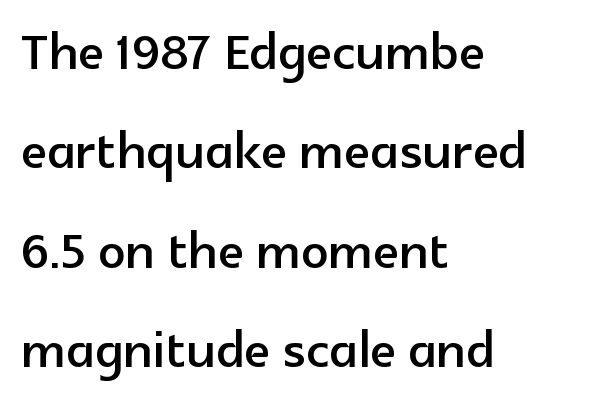
Q: Is the text italic (slanted)? A: No, it is upright.
Q: Is the typeface a serif or a sans-serif typeface? A: Sans-serif.
Q: Is the text underlined? A: No.
Q: How is the paragraph aligned? A: Left-aligned.
Q: Is the spacing between letters normal or unusually wide? A: Normal.
Q: Is the spacing between lines tight, normal or loose? A: Normal.
Q: Width (condensed, normal, or wide)? A: Normal.
Q: x-height? A: Medium.
Q: Monospaced? A: No.
